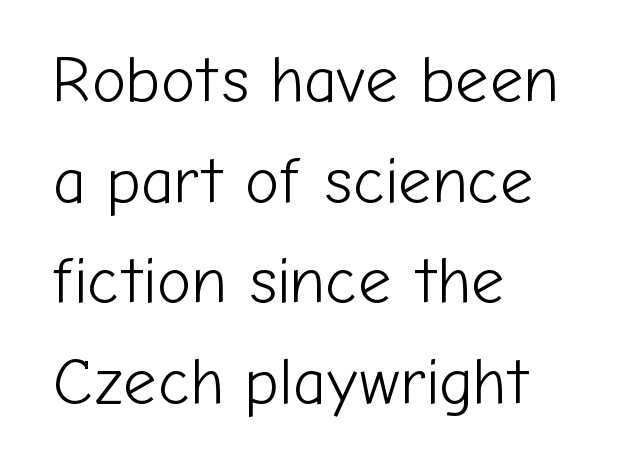
Check under the words: just untouched page. Reading down the block, your eye returns to a fixed left position each line. This sample has the flowing, uneven cadence of proportional lettering. The axis of the letterforms is exactly vertical. A typesetter would call this zero additional tracking.
